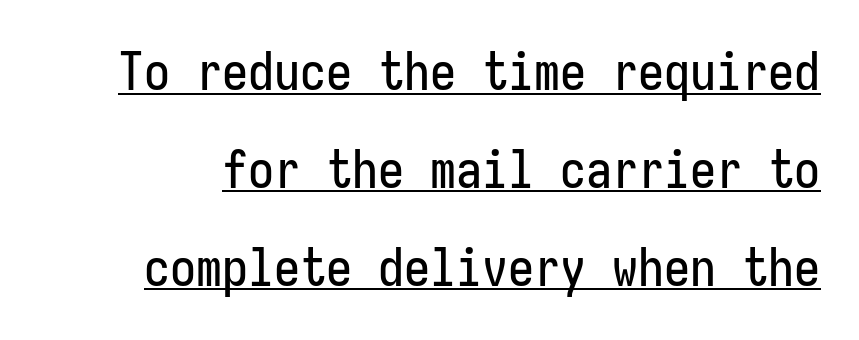
The image shows 52 px condensed sans-serif type, upright; set line spacing 1.88x, normal letter spacing, underlined; low stroke contrast and a medium x-height.
